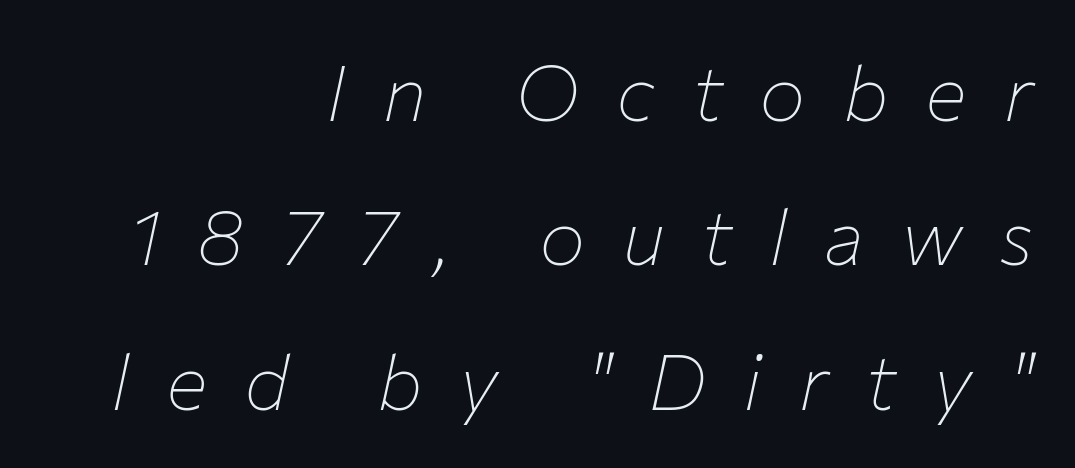
{"italic": "yes", "lean": "right", "slant_degrees": 12, "bold": "no", "weight": "thin", "width": "normal", "stroke_contrast": "low", "x_height": "medium", "monospaced": "no", "underline": "no", "align": "right", "line_spacing_ratio": 1.85, "letter_spacing": "wide", "letter_spacing_em": 0.47, "glyph_px": 78}
